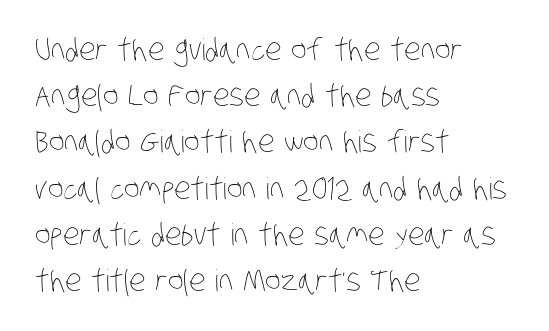
The image shows 30 px thin, condensed type; set left-aligned, normal line spacing (1.54x), normal letter spacing, not underlined; low stroke contrast and a large x-height.
